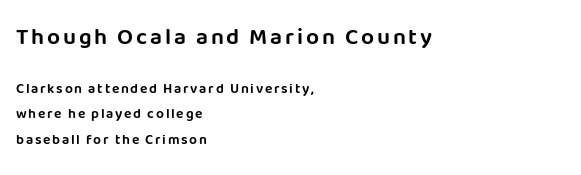
Does the copy run flush right? No — it runs flush left. Every stem runs plumb, perpendicular to the baseline. Rule under the text: the space is simply empty. Large over small — that's the arrangement of the two blocks here.
